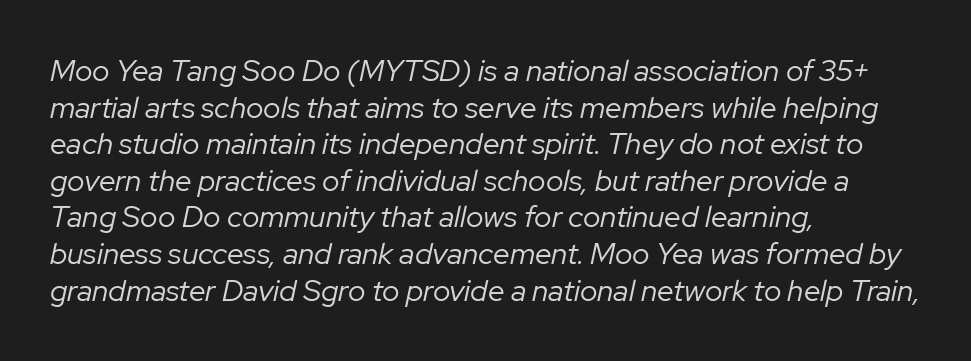
{"italic": "yes", "lean": "right", "slant_degrees": 12, "bold": "no", "weight": "regular", "width": "normal", "stroke_contrast": "low", "x_height": "medium", "monospaced": "no", "underline": "no", "align": "left", "line_spacing_ratio": 1.22, "letter_spacing": "normal", "letter_spacing_em": 0.0, "glyph_px": 30}
